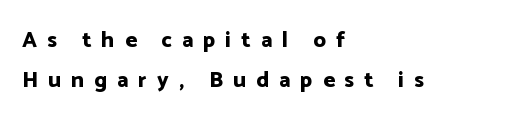
Q: Is the text bold? A: Yes.
Q: Is the text italic (slanted)? A: No, it is upright.
Q: Is the text underlined? A: No.
Q: How is the paragraph aligned? A: Left-aligned.
Q: Is the spacing between letters normal or unusually wide? A: Unusually wide.
